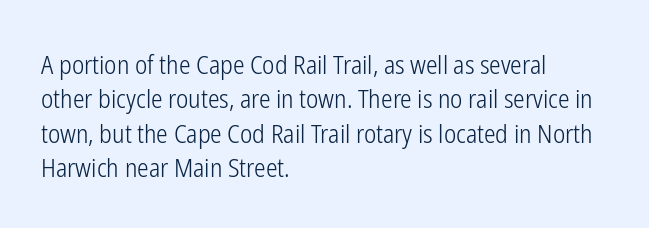
The image shows 26 px text type, upright; set left-aligned, normal line spacing (1.32x), normal letter spacing, not underlined.
